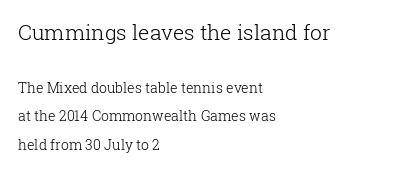
Q: Is the text bold? A: No.
Q: Is the text italic (slanted)? A: No, it is upright.
Q: Is the text underlined? A: No.
Q: How is the paragraph aligned? A: Left-aligned.
Q: Is the spacing between letters normal or unusually wide? A: Normal.
Q: Is the spacing between lines tight, normal or loose? A: Loose.
Q: Which block of text is set in a larger size, the first (top) or the second (bottom)? A: The first (top) one.
